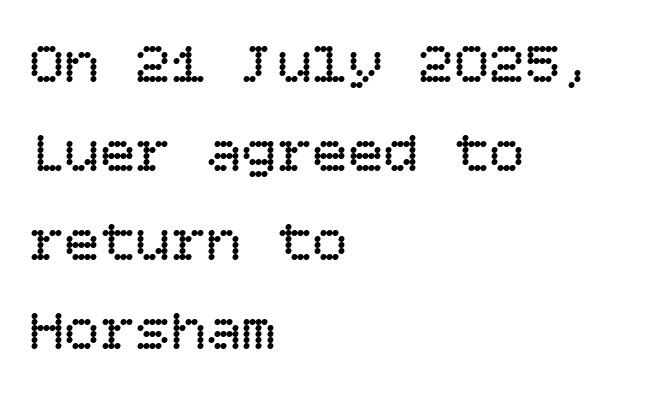
Q: Is the text bold? A: No.
Q: Is the text italic (slanted)? A: No, it is upright.
Q: Is the text underlined? A: No.
Q: How is the paragraph aligned? A: Left-aligned.
Q: Is the spacing between letters normal or unusually wide? A: Normal.
Q: Is the spacing between lines tight, normal or loose? A: Normal.
Q: Width (condensed, normal, or wide)? A: Normal.
Q: Stroke contrast? A: Low.
Q: x-height? A: Large.
